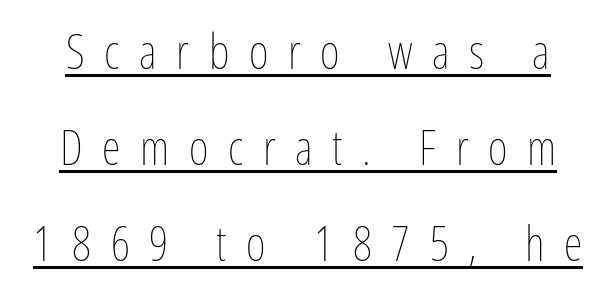
{"italic": "no", "bold": "no", "weight": "thin", "width": "condensed", "stroke_contrast": "low", "x_height": "medium", "monospaced": "no", "underline": "yes", "line_spacing": "loose", "line_spacing_ratio": 2.0, "letter_spacing": "wide", "letter_spacing_em": 0.41, "glyph_px": 48}
